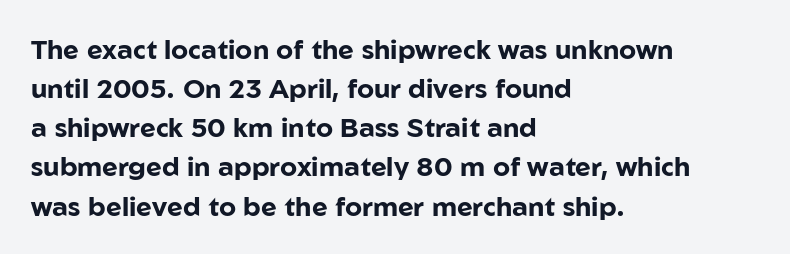
{"italic": "no", "bold": "yes", "underline": "no", "align": "left", "line_spacing": "normal", "line_spacing_ratio": 1.45, "letter_spacing": "normal", "letter_spacing_em": 0.0, "glyph_px": 27}
